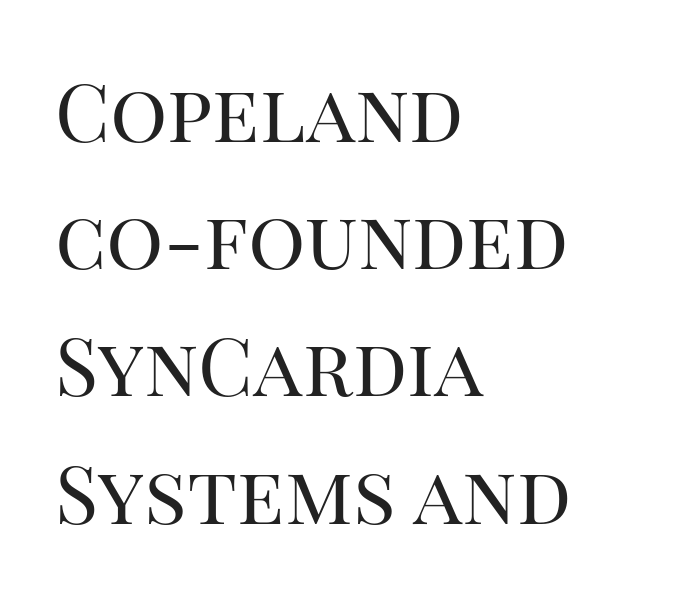
The image shows 80 px regular-weight serif type, upright; set left-aligned, normal line spacing (1.59x), normal letter spacing, not underlined; high stroke contrast and a large x-height.
